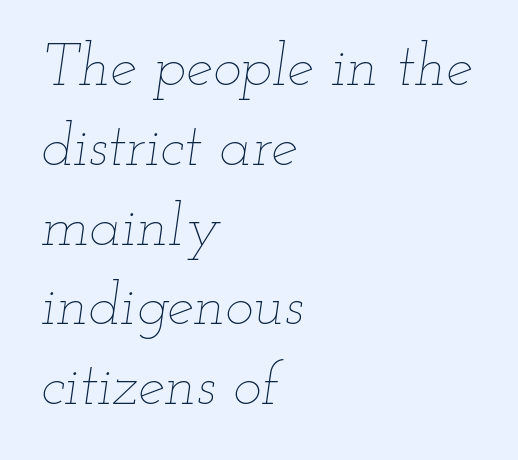
This sample keeps an unexceptional amount of space between lines. Heft: none added — not bold. A clean baseline with only descenders dipping below it. Standard letterfit; no display-style spreading of the glyphs. The rendering applies a slant to the glyphs. Do the characters align in a grid? No, the font is proportional.
